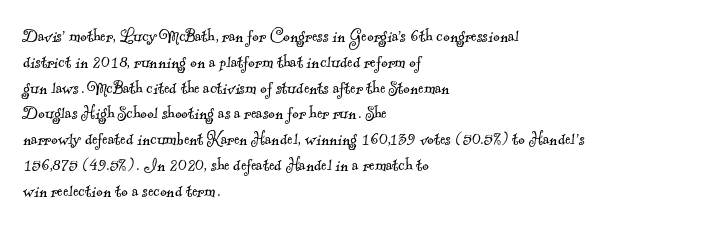
Plain, unruled lines of type. The rendering uses a moderate line-height, typical for paragraphs. Notice how the passage keeps a crisp vertical edge on the left only. No chunkiness to these letters — they're not bold. Letter spacing: default.
